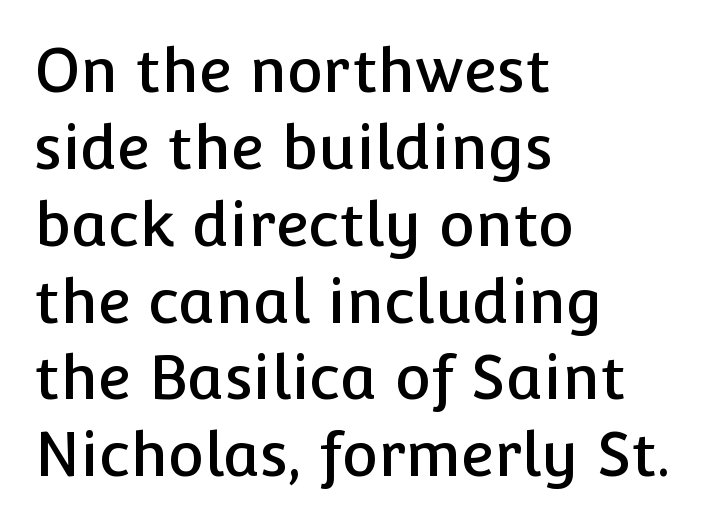
{"serif": "no", "italic": "no", "width": "normal", "stroke_contrast": "low", "x_height": "medium", "monospaced": "no", "underline": "no", "align": "left", "line_spacing": "normal", "line_spacing_ratio": 1.26, "letter_spacing": "normal", "letter_spacing_em": 0.0, "glyph_px": 61}
